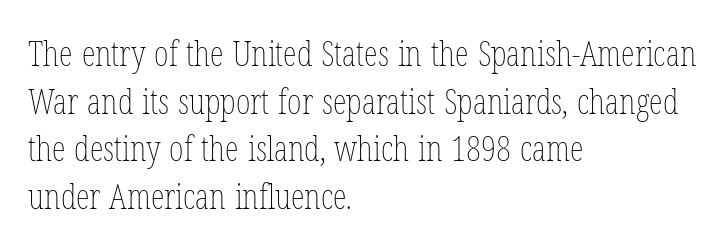
{"italic": "no", "bold": "no", "weight": "thin", "width": "condensed", "stroke_contrast": "low", "x_height": "medium", "monospaced": "no", "underline": "no", "align": "left", "line_spacing": "normal", "line_spacing_ratio": 1.36, "letter_spacing": "normal", "letter_spacing_em": 0.0, "glyph_px": 35}
